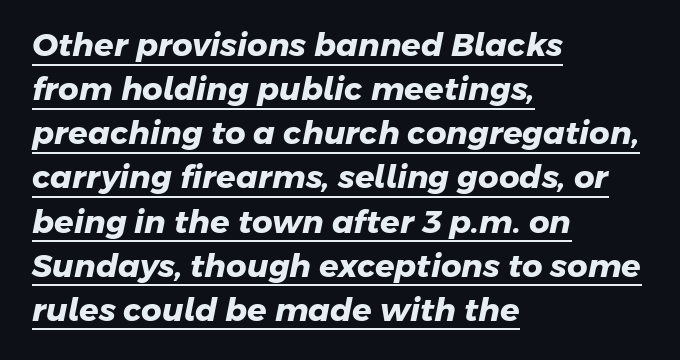
The image shows 32 px heavy sans-serif type; set left-aligned, normal line spacing (1.38x), normal letter spacing, underlined; low stroke contrast and a medium x-height.
